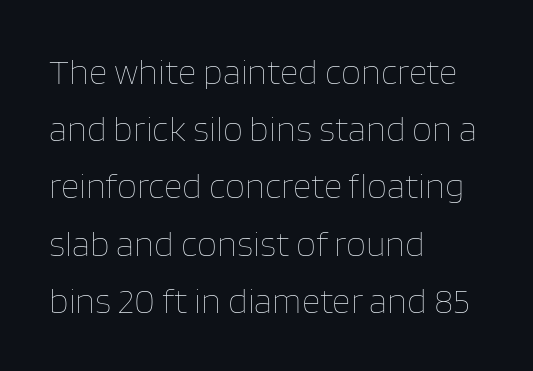
A typesetter would call this leading conventional body-copy spacing. The strokes carry an ordinary text weight at most. Leftover space on each line is placed entirely after the last word. Glyph-to-glyph distance matches everyday printed text.
